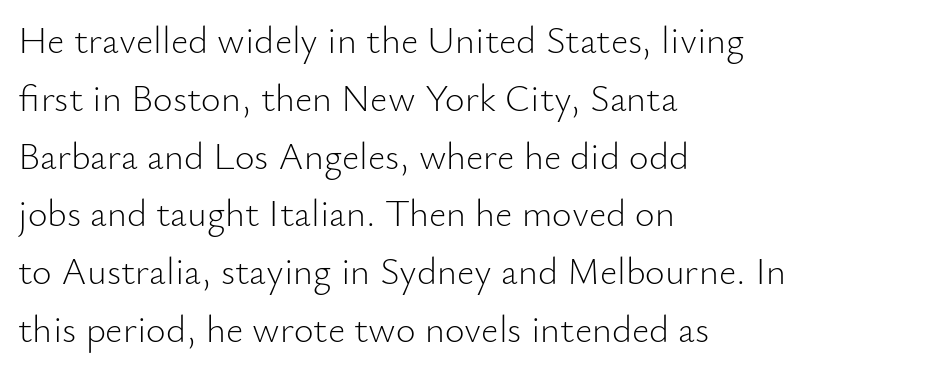
Q: Is the text bold? A: No.
Q: Is the text italic (slanted)? A: No, it is upright.
Q: Is the typeface a serif or a sans-serif typeface? A: Sans-serif.
Q: Is the text underlined? A: No.
Q: How is the paragraph aligned? A: Left-aligned.
Q: Is the spacing between letters normal or unusually wide? A: Normal.
Q: Is the spacing between lines tight, normal or loose? A: Normal.
Q: Width (condensed, normal, or wide)? A: Normal.
Q: Stroke contrast? A: Low.
Q: x-height? A: Small.
Q: Monospaced? A: No.
